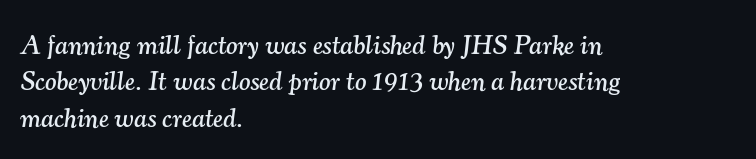
{"italic": "yes", "lean": "right", "slant_degrees": 7, "underline": "no", "align": "left", "line_spacing": "normal", "line_spacing_ratio": 1.35, "letter_spacing": "normal", "letter_spacing_em": 0.0, "glyph_px": 27}
